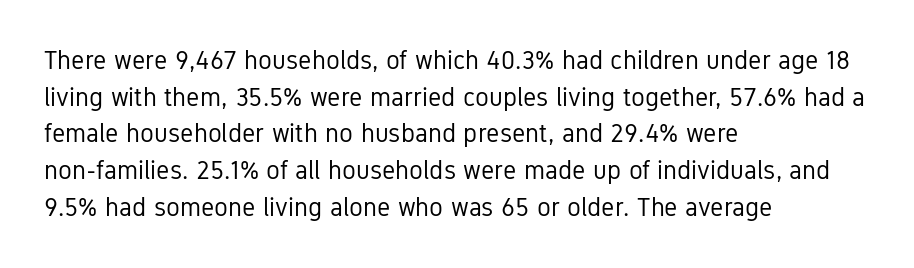
{"italic": "no", "bold": "no", "underline": "no", "align": "left", "line_spacing": "normal", "line_spacing_ratio": 1.41, "letter_spacing": "normal", "letter_spacing_em": 0.0, "glyph_px": 26}
